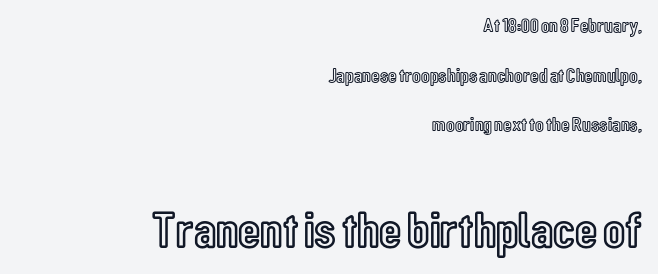
{"italic": "no", "width": "condensed", "x_height": "medium", "monospaced": "no", "underline": "no", "align": "right", "line_spacing": "loose", "line_spacing_ratio": 2.48, "letter_spacing": "normal", "letter_spacing_em": 0.0, "larger_block": "second", "size_ratio": 2.55, "glyph_px": 51}
